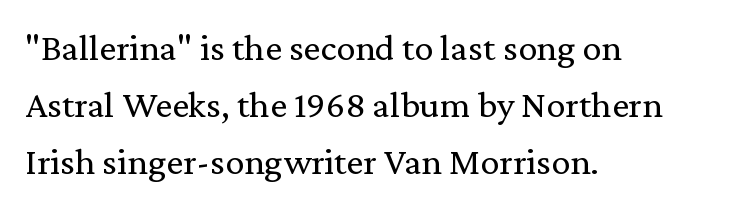
Q: Is the text bold? A: No.
Q: Is the text italic (slanted)? A: No, it is upright.
Q: Is the typeface a serif or a sans-serif typeface? A: Serif.
Q: Is the text underlined? A: No.
Q: How is the paragraph aligned? A: Left-aligned.
Q: Is the spacing between letters normal or unusually wide? A: Normal.
Q: Is the spacing between lines tight, normal or loose? A: Normal.
Q: Width (condensed, normal, or wide)? A: Normal.
Q: Stroke contrast? A: Medium.
Q: x-height? A: Medium.
Q: Monospaced? A: No.
